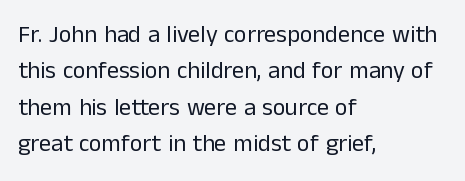
{"italic": "no", "bold": "no", "underline": "no", "align": "left", "line_spacing": "normal", "line_spacing_ratio": 1.52, "letter_spacing": "normal", "letter_spacing_em": 0.0, "glyph_px": 24}
